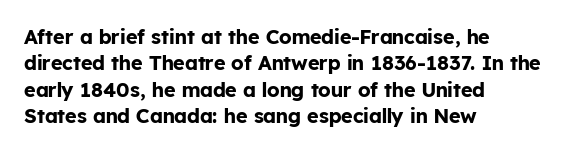
Q: Is the text bold? A: Yes.
Q: Is the text italic (slanted)? A: No, it is upright.
Q: Is the text underlined? A: No.
Q: How is the paragraph aligned? A: Left-aligned.
Q: Is the spacing between letters normal or unusually wide? A: Normal.
Q: Is the spacing between lines tight, normal or loose? A: Normal.
